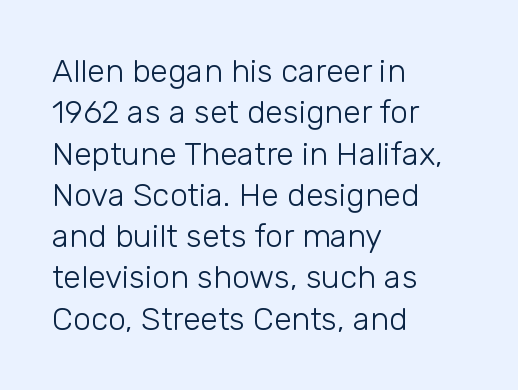
A quiet, ordinary-to-light weight characterises the typeface. The gap between lines stays unmarked. In terms of letterform style, serifs are entirely absent. Reading down the block, your eye returns to a fixed left position each line. Each letter keeps its own natural width here, so spacing adapts to shape. Letter spacing: default.
